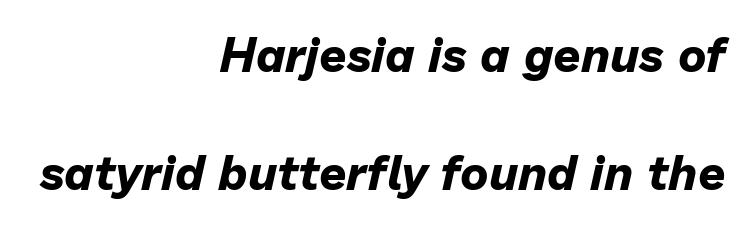
Reading down the column, the eye jumps a long way to each next line. Caption: standard tracking, unaltered. A clean baseline with only descenders dipping below it. Italic? Definitely — the glyphs are oblique.
